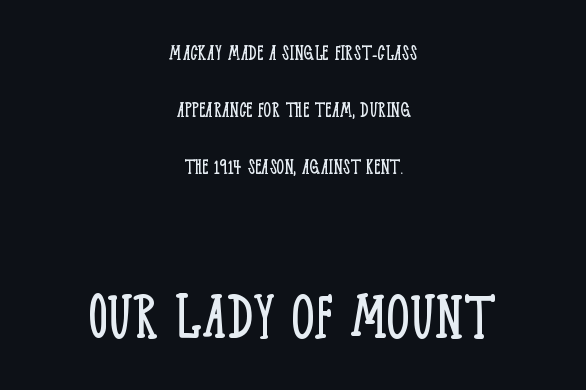
Q: Is the text bold? A: No.
Q: Is the text italic (slanted)? A: No, it is upright.
Q: Is the typeface a serif or a sans-serif typeface? A: Serif.
Q: Is the text underlined? A: No.
Q: How is the paragraph aligned? A: Centered.
Q: Is the spacing between letters normal or unusually wide? A: Normal.
Q: Is the spacing between lines tight, normal or loose? A: Loose.
Q: Which block of text is set in a larger size, the first (top) or the second (bottom)? A: The second (bottom) one.
Q: Width (condensed, normal, or wide)? A: Condensed.
Q: Stroke contrast? A: Low.
Q: x-height? A: Large.
Q: Monospaced? A: No.
